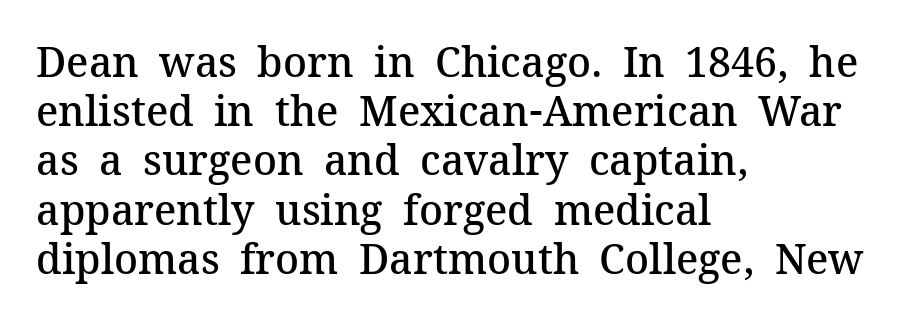
Q: Is the text bold? A: Semi-bold.
Q: Is the text italic (slanted)? A: No, it is upright.
Q: Is the typeface a serif or a sans-serif typeface? A: Serif.
Q: Is the text underlined? A: No.
Q: How is the paragraph aligned? A: Left-aligned.
Q: Is the spacing between letters normal or unusually wide? A: Normal.
Q: Width (condensed, normal, or wide)? A: Normal.
Q: Stroke contrast? A: Medium.
Q: x-height? A: Medium.
Q: Monospaced? A: No.
